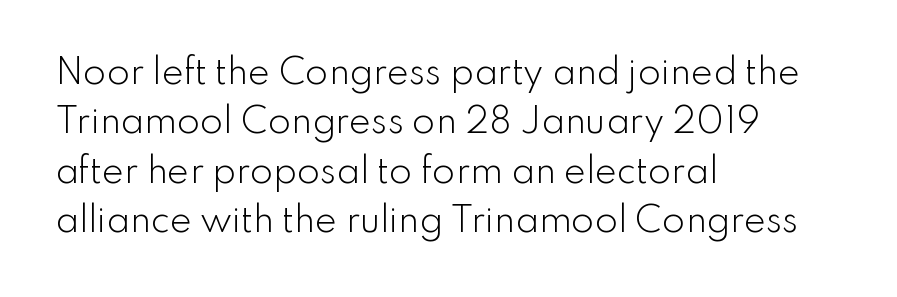
Q: Is the text bold? A: No.
Q: Is the text italic (slanted)? A: No, it is upright.
Q: Is the typeface a serif or a sans-serif typeface? A: Sans-serif.
Q: Is the text underlined? A: No.
Q: How is the paragraph aligned? A: Left-aligned.
Q: Is the spacing between letters normal or unusually wide? A: Normal.
Q: Is the spacing between lines tight, normal or loose? A: Normal.
Q: Width (condensed, normal, or wide)? A: Normal.
Q: Stroke contrast? A: Low.
Q: x-height? A: Small.
Q: Monospaced? A: No.
